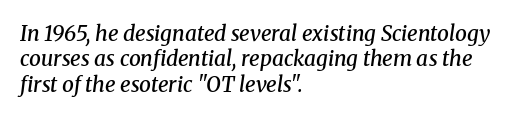
The lines are quadded left. The font's italic variant was chosen for this text. The face used here is a semibold: visibly heavier than regular, lighter than bold. Underline: absent.
